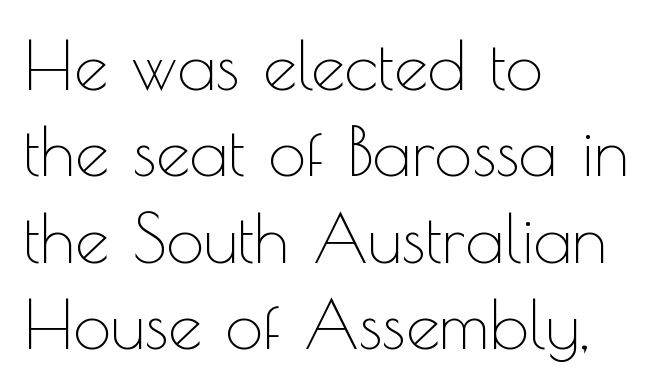
{"serif": "no", "italic": "no", "bold": "no", "weight": "thin", "width": "normal", "x_height": "small", "monospaced": "no", "underline": "no", "align": "left", "line_spacing": "normal", "line_spacing_ratio": 1.27, "letter_spacing": "normal", "letter_spacing_em": 0.0, "glyph_px": 68}
